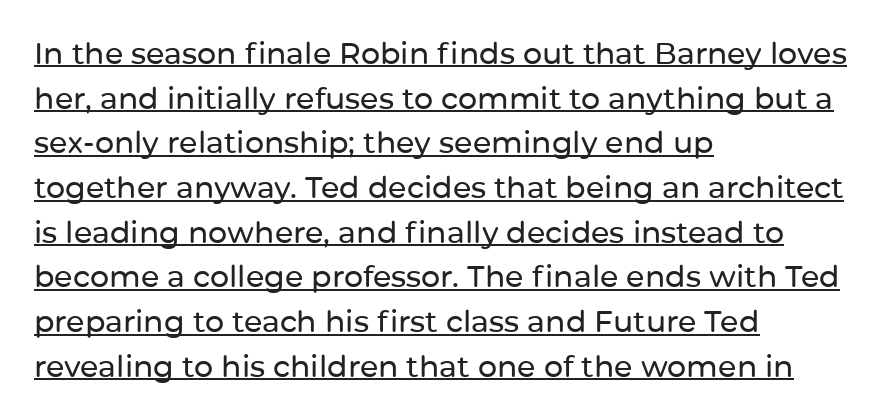
The rows are spaced the way most documents space them. No feet cap the strokes, marking this as sans-serif type. Is the block centered? No — it sits flush against the left margin. Italic: no, the glyphs are upright roman. Proportional: the letters do not fall into vertical columns.
